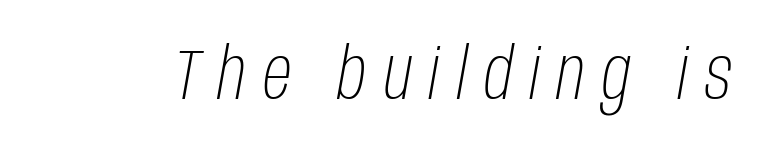
The face looks like a standard text weight, possibly lighter. Looking at the ascenders, they clearly lean. Characters follow at a spacing far wider than the type designer built in. The specimen omits any rule beneath the text block's lines.
